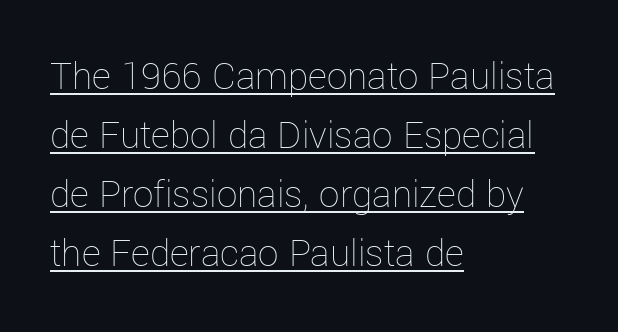
Q: Is the text bold? A: No.
Q: Is the text italic (slanted)? A: No, it is upright.
Q: Is the text underlined? A: Yes.
Q: How is the paragraph aligned? A: Left-aligned.
Q: Is the spacing between letters normal or unusually wide? A: Normal.
Q: Is the spacing between lines tight, normal or loose? A: Normal.
Q: Width (condensed, normal, or wide)? A: Normal.
Q: Stroke contrast? A: Low.
Q: x-height? A: Medium.
Q: Monospaced? A: No.
